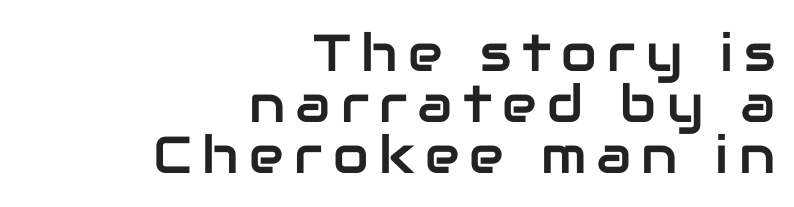
{"serif": "no", "italic": "no", "width": "normal", "stroke_contrast": "low", "x_height": "medium", "monospaced": "no", "underline": "no", "align": "right", "line_spacing": "tight", "line_spacing_ratio": 0.98, "letter_spacing": "wide", "letter_spacing_em": 0.2, "glyph_px": 52}
